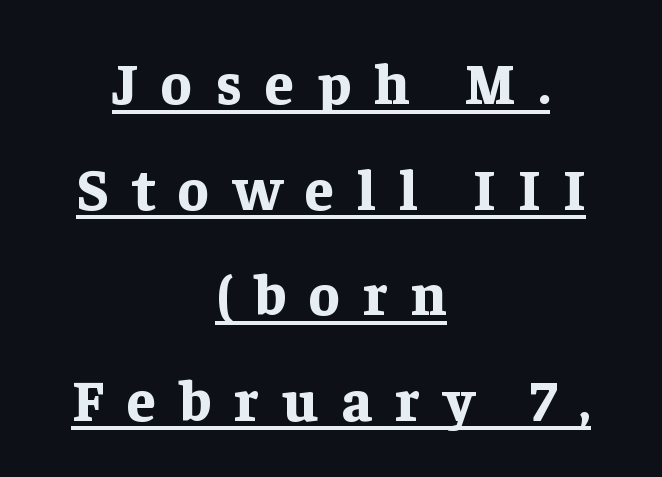
Classification — serif. Every stem runs plumb, perpendicular to the baseline. The lettering is marked with a stroke running underneath it. The horizontal fit of the characters is loose and conspicuously gappy.
